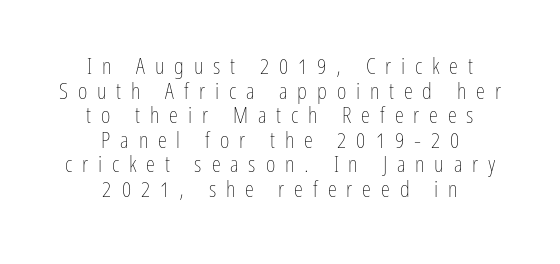
The lettering stays uniformly vertical, giving the passage a roman look. Lines of text with bare space underneath. The line-height multiplier appears low, near solid setting. No extra ink here — the face is not bold. Casual observation: everything's sitting right in the middle. The rendering inserts visible extra space after every character.
